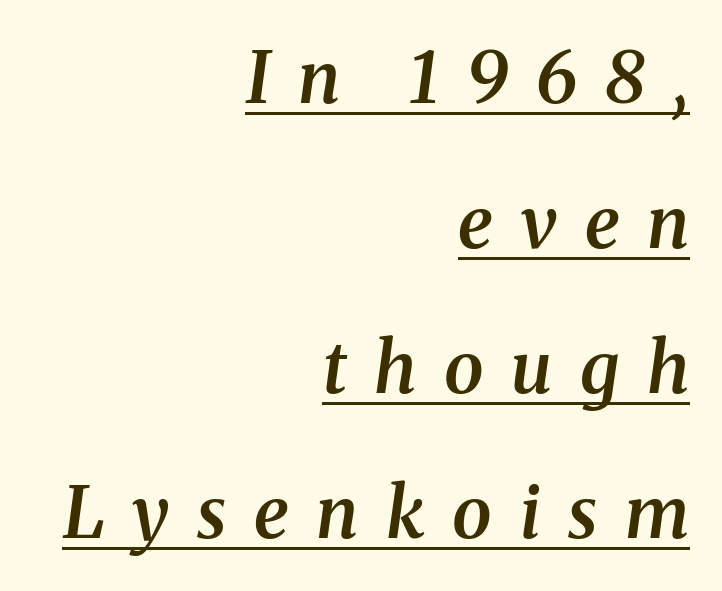
Q: Is the text bold? A: Semi-bold.
Q: Is the text italic (slanted)? A: Yes, it leans right by about 8 degrees.
Q: Is the typeface a serif or a sans-serif typeface? A: Serif.
Q: Is the text underlined? A: Yes.
Q: How is the paragraph aligned? A: Right-aligned.
Q: Is the spacing between letters normal or unusually wide? A: Unusually wide.
Q: Is the spacing between lines tight, normal or loose? A: Loose.
Q: Width (condensed, normal, or wide)? A: Normal.
Q: Stroke contrast? A: Medium.
Q: x-height? A: Medium.
Q: Monospaced? A: No.
